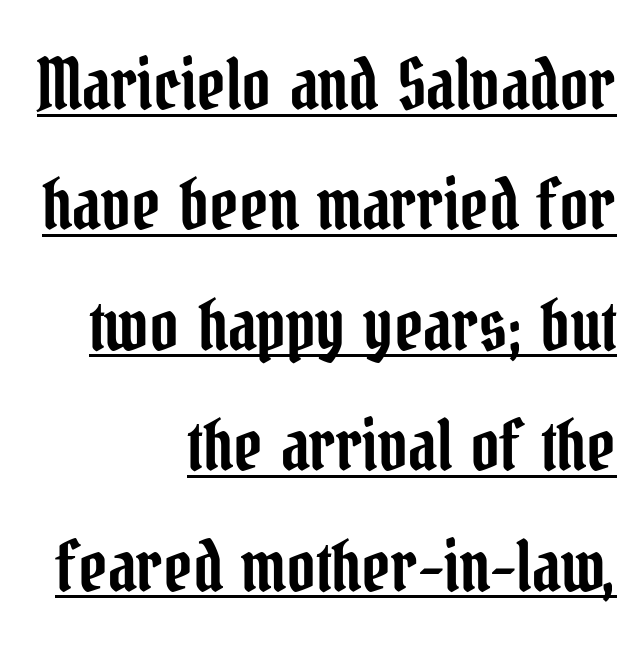
The passage shown has conventional tracking throughout. Italic? Not at all — the glyphs are vertical. Check where the strokes stop: tiny serifs finish them off. Students, observe the line beneath the letters — that is underlining.
